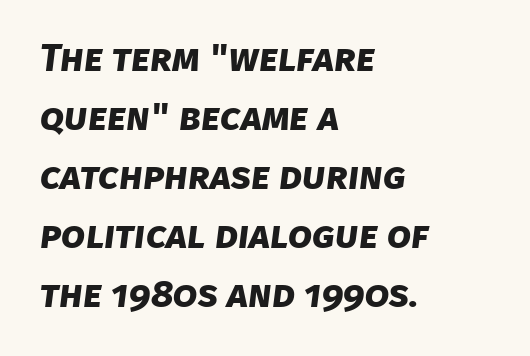
Leading: standard. Here the designer chose a conventional face with non-uniform glyph widths. The letterforms sit shoulder to shoulder at normal distance. Underline: absent.
